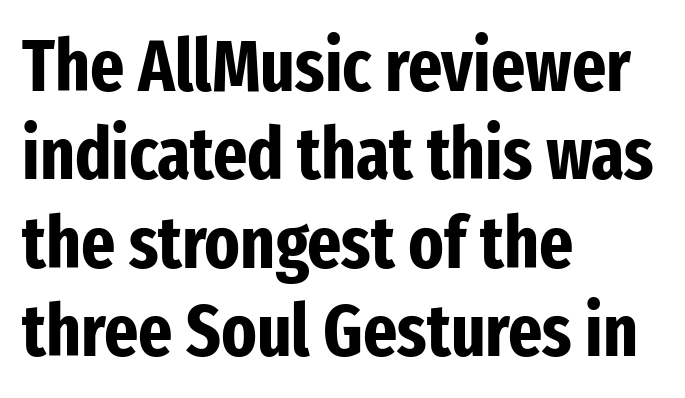
The image shows 73 px bold, condensed sans-serif type, upright; set left-aligned, line spacing 1.21x, normal letter spacing, not underlined; low stroke contrast and a medium x-height.
